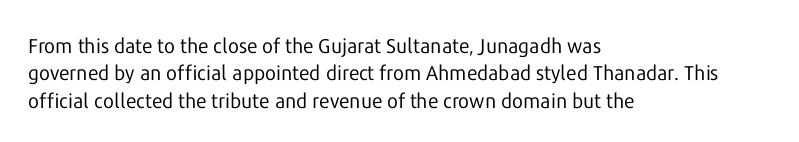
Caption: standard tracking, unaltered. Alignment: flush left. Line spacing here is normal. Weight: not bold — regular or lighter.
